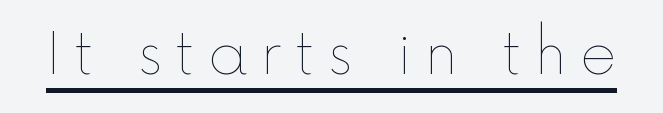
The image shows 56 px thin type, upright; set unusually wide letter spacing (+0.24 em), underlined; a medium x-height.
